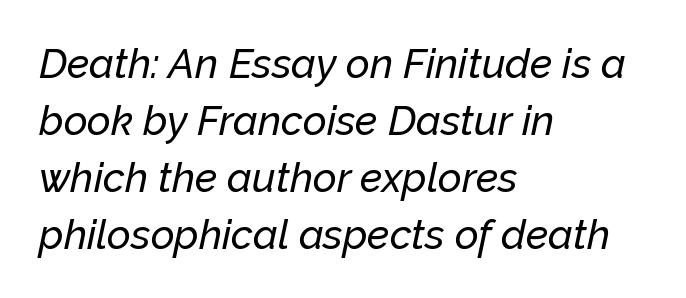
Compared with typical paragraphs, the rows here are spaced about the same. Just letters on the line, the space beneath them empty. The typesetter chose a ragged-right arrangement here. What stands out about the letter spacing? Nothing — it is the standard amount. Proportional: the letters do not fall into vertical columns. An italicized treatment has been applied to the whole sample.
